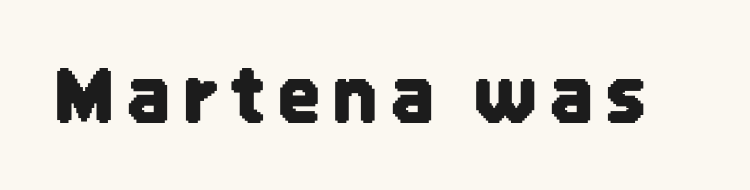
{"serif": "no", "italic": "no", "width": "condensed", "stroke_contrast": "low", "x_height": "large", "monospaced": "no", "underline": "no", "glyph_px": 73}
